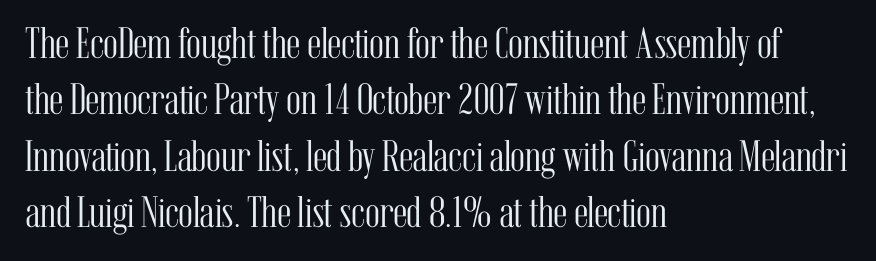
A light-to-regular cut is what we see here. Quick note: not italic, upright. The tracking reads as untouched default to a designer's eye. The space directly below the letters is spotless. Type style note: has serifs. Do the characters align in a grid? No, the font is proportional.
